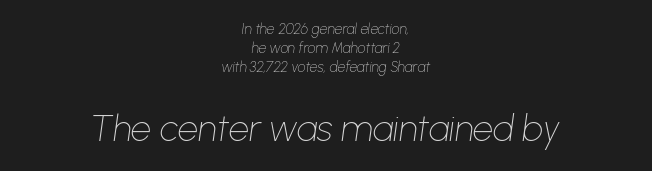
Q: Is the text bold? A: No.
Q: Is the text italic (slanted)? A: Yes, it leans right by about 8 degrees.
Q: Is the text underlined? A: No.
Q: How is the paragraph aligned? A: Centered.
Q: Is the spacing between letters normal or unusually wide? A: Normal.
Q: Is the spacing between lines tight, normal or loose? A: Normal.
Q: Which block of text is set in a larger size, the first (top) or the second (bottom)? A: The second (bottom) one.
Q: Width (condensed, normal, or wide)? A: Normal.
Q: Stroke contrast? A: Low.
Q: x-height? A: Medium.
Q: Monospaced? A: No.
